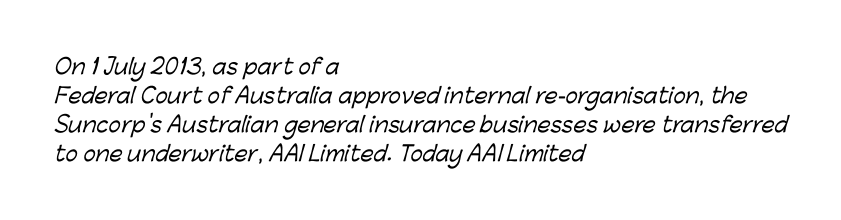
The image shows 21 px text type; set left-aligned, normal line spacing (1.38x), normal letter spacing, not underlined.
